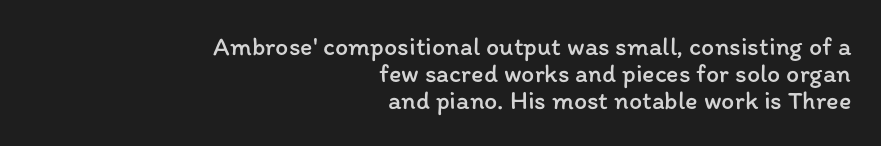
The image shows 26 px text type, upright; set right-aligned, tight line spacing (1.03x), normal letter spacing, not underlined.
